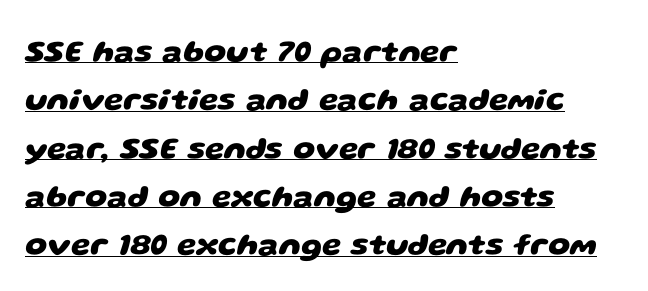
Q: Is the text bold? A: Yes.
Q: Is the typeface a serif or a sans-serif typeface? A: Sans-serif.
Q: Is the text underlined? A: Yes.
Q: How is the paragraph aligned? A: Left-aligned.
Q: Is the spacing between letters normal or unusually wide? A: Normal.
Q: Is the spacing between lines tight, normal or loose? A: Normal.
Q: Width (condensed, normal, or wide)? A: Wide.
Q: Stroke contrast? A: Low.
Q: x-height? A: Large.
Q: Monospaced? A: No.
